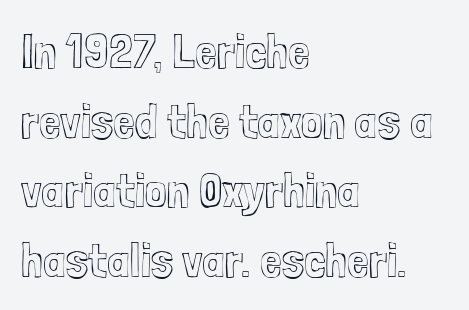
{"italic": "no", "width": "condensed", "x_height": "medium", "monospaced": "no", "underline": "no", "align": "left", "line_spacing": "normal", "line_spacing_ratio": 1.42, "letter_spacing": "normal", "letter_spacing_em": 0.0, "glyph_px": 49}
